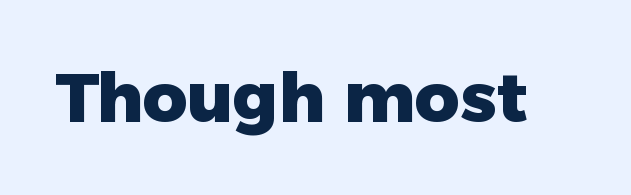
{"serif": "no", "italic": "no", "bold": "yes", "weight": "heavy", "width": "normal", "stroke_contrast": "low", "x_height": "medium", "monospaced": "no", "underline": "no", "letter_spacing": "normal", "letter_spacing_em": 0.0, "glyph_px": 69}
